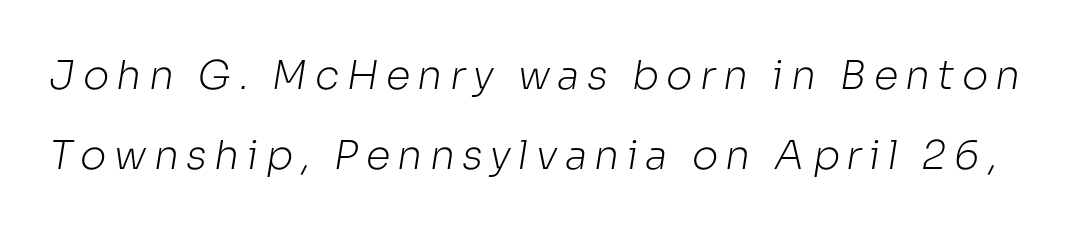
Heaviness? Minimal to ordinary, like unemphasized prose. This sample trades compactness for vertical openness between lines. Check the space under the baseline: it is left empty. The face used here is proportionally spaced, like ordinary book or web type.
